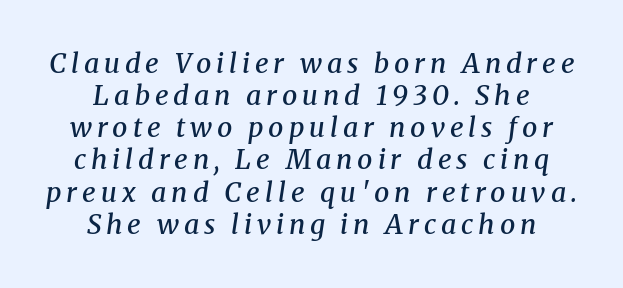
Q: Is the text bold? A: Semi-bold.
Q: Is the text italic (slanted)? A: Yes, it leans right by about 8 degrees.
Q: Is the text underlined? A: No.
Q: How is the paragraph aligned? A: Centered.
